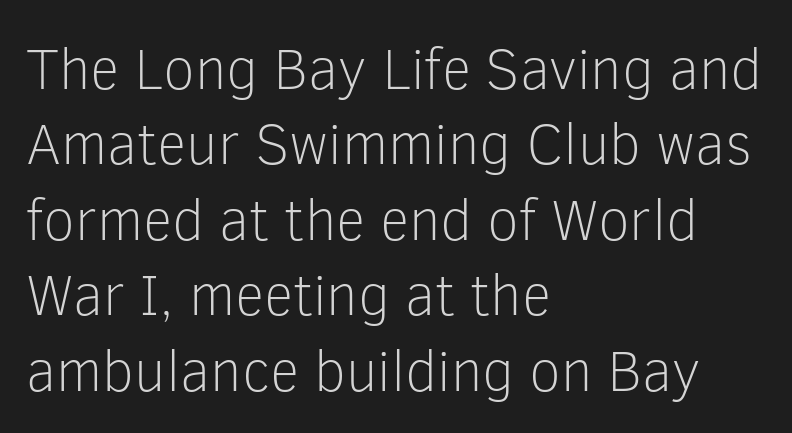
The image shows 58 px light sans-serif type, upright; set left-aligned, normal line spacing (1.3x), normal letter spacing, not underlined; low stroke contrast and a medium x-height.
